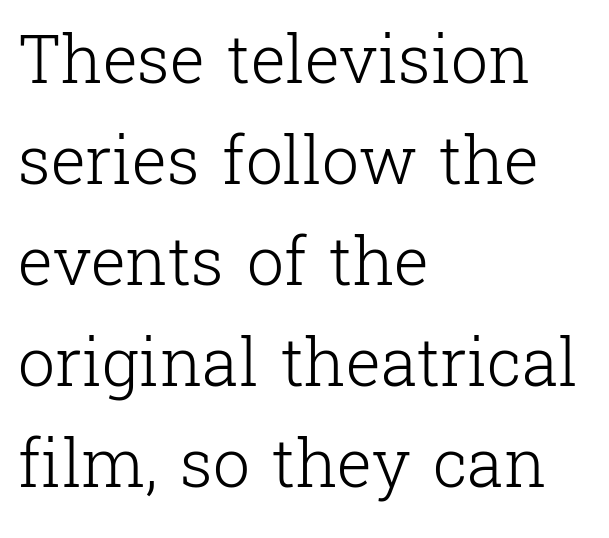
Unlike a clean sans, this face finishes its strokes with serifs. Notice how descenders clear the ascenders below comfortably — that's standard leading. Descender tails drop into unmarked territory. This rendering leaves character spacing at its baseline value.
